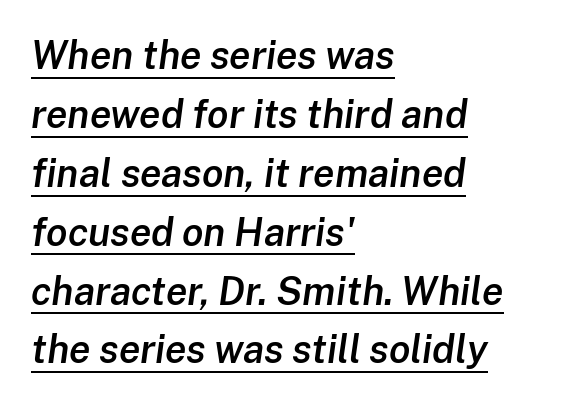
Q: Is the text bold? A: Semi-bold.
Q: Is the text italic (slanted)? A: Yes, it leans right by about 8 degrees.
Q: Is the text underlined? A: Yes.
Q: How is the paragraph aligned? A: Left-aligned.
Q: Is the spacing between letters normal or unusually wide? A: Normal.
Q: Is the spacing between lines tight, normal or loose? A: Normal.
Q: Width (condensed, normal, or wide)? A: Normal.
Q: Stroke contrast? A: Low.
Q: x-height? A: Medium.
Q: Monospaced? A: No.
